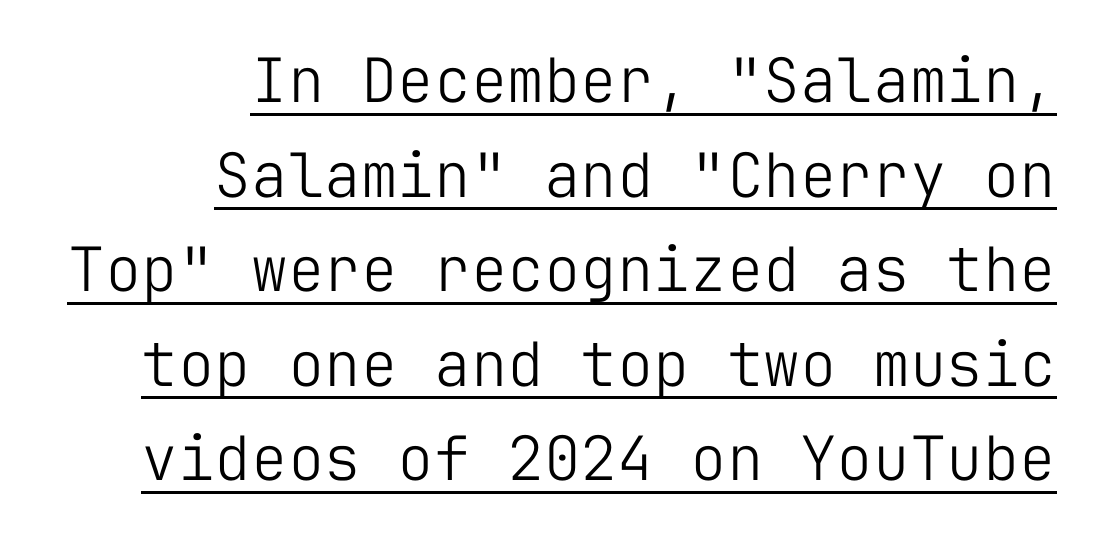
Q: Is the text bold? A: No.
Q: Is the text italic (slanted)? A: No, it is upright.
Q: Is the typeface a serif or a sans-serif typeface? A: Sans-serif.
Q: Is the text underlined? A: Yes.
Q: How is the paragraph aligned? A: Right-aligned.
Q: Is the spacing between letters normal or unusually wide? A: Normal.
Q: Is the spacing between lines tight, normal or loose? A: Normal.
Q: Width (condensed, normal, or wide)? A: Normal.
Q: Stroke contrast? A: Low.
Q: x-height? A: Medium.
Q: Monospaced? A: Yes.
